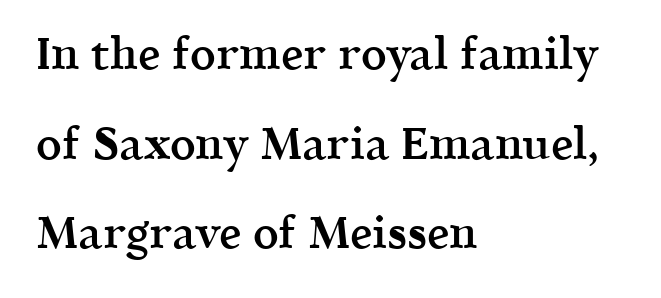
The image shows 45 px semibold serif type, upright; set left-aligned, loose line spacing (1.99x), normal letter spacing, not underlined; a medium x-height.
